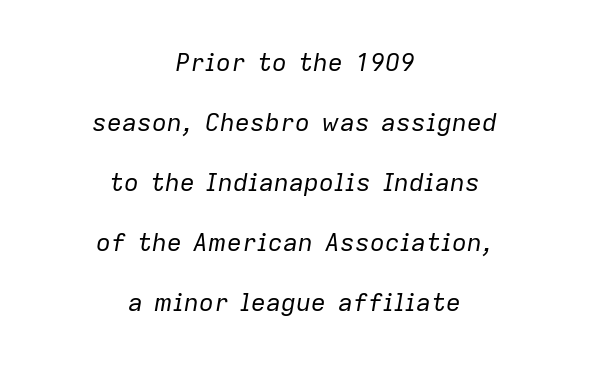
The image shows 25 px text type, italic (leaning right); set centered, loose line spacing (2.4x), normal letter spacing, not underlined.
